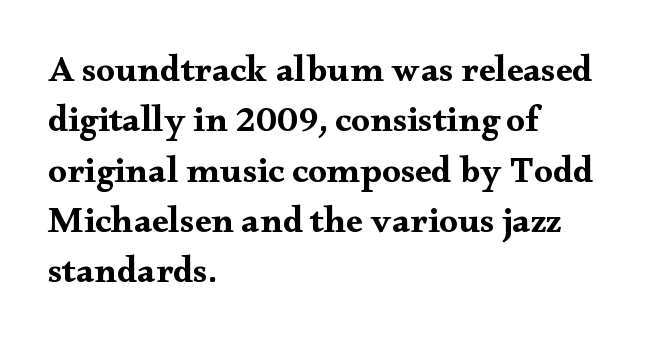
The image shows 37 px bold, wide serif type, upright; set left-aligned, normal line spacing (1.36x), normal letter spacing, not underlined; medium stroke contrast and a small x-height.
